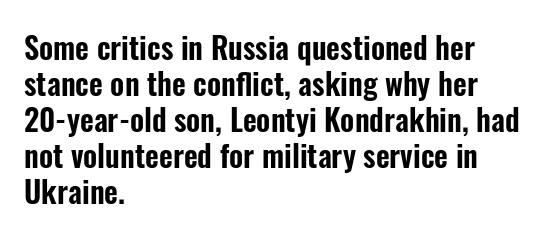
Q: Is the text italic (slanted)? A: No, it is upright.
Q: Is the typeface a serif or a sans-serif typeface? A: Sans-serif.
Q: Is the text underlined? A: No.
Q: How is the paragraph aligned? A: Left-aligned.
Q: Is the spacing between letters normal or unusually wide? A: Normal.
Q: Width (condensed, normal, or wide)? A: Condensed.
Q: Stroke contrast? A: Low.
Q: x-height? A: Medium.
Q: Monospaced? A: No.
